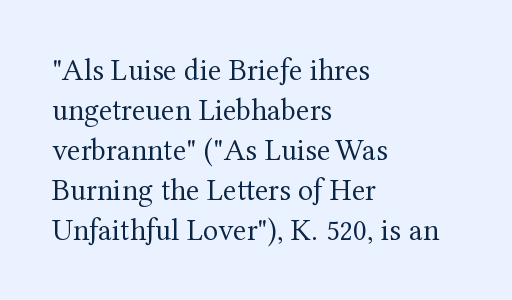
Ascenders rise straight up at ninety degrees. The passage shown is typed in a proportional face where columns would drift. Nobody drew a line under any word here. This rendering leaves character spacing at its baseline value. Unlike a clean sans, this face finishes its strokes with serifs. The lines sit at an ordinary, default distance from one another.
